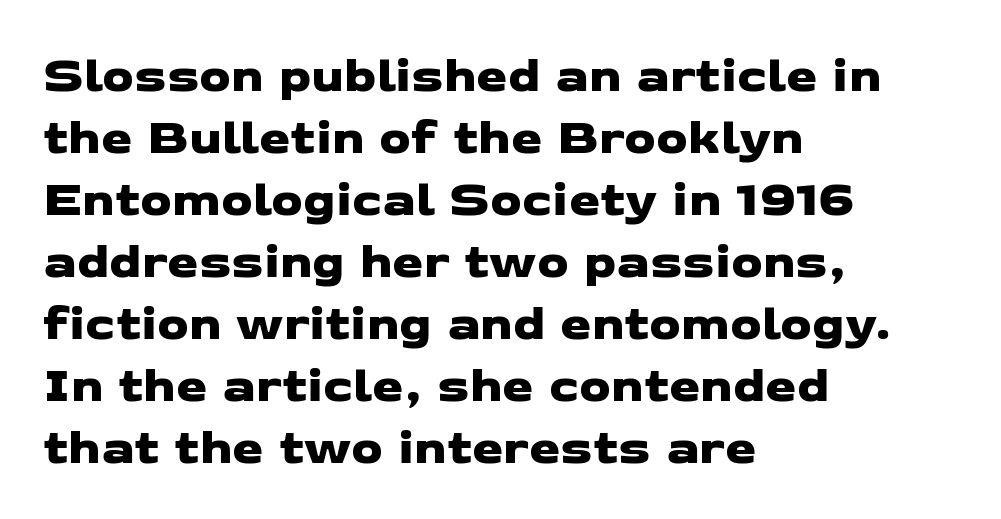
{"serif": "no", "width": "wide", "stroke_contrast": "low", "x_height": "medium", "monospaced": "no", "underline": "no", "align": "left", "line_spacing_ratio": 1.24, "letter_spacing": "normal", "letter_spacing_em": 0.0, "glyph_px": 50}
